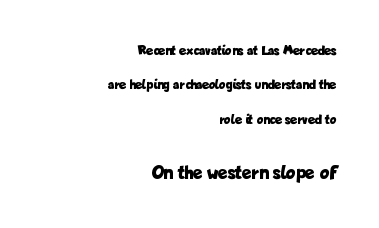
The image shows 20 px bold type, upright; set right-aligned, loose line spacing (2.46x), normal letter spacing, not underlined; the second (bottom) block is 1.43x larger.
